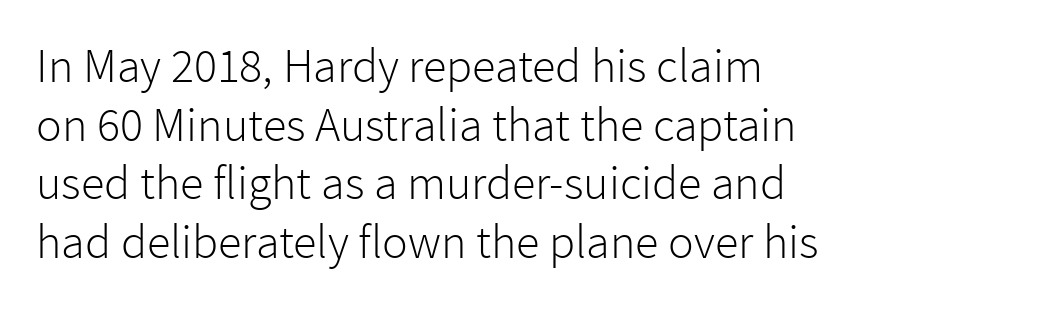
The image shows 48 px light sans-serif type, upright; set left-aligned, line spacing 1.22x, normal letter spacing, not underlined; low stroke contrast and a medium x-height.
